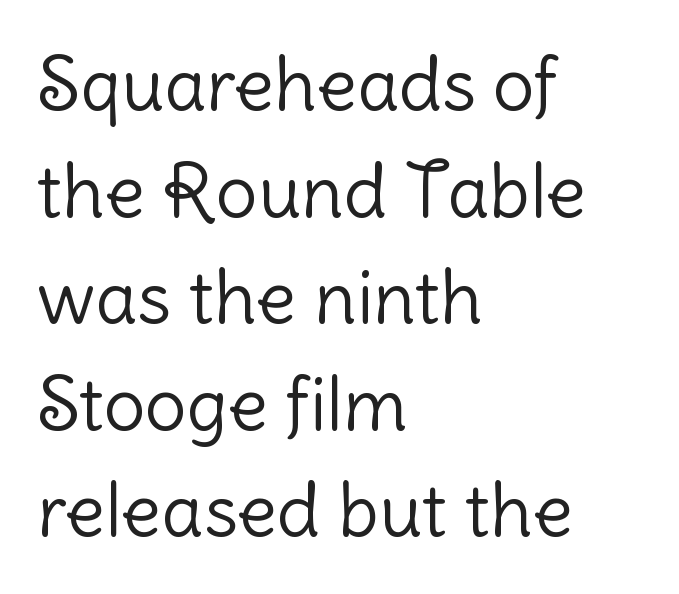
A typesetter would label this face a sans. The passage shown is typed in a proportional face where columns would drift. All the whitespace from short lines collects on the right. Type without underlining. The letters sit at their default tracking, neither squeezed nor spread.
